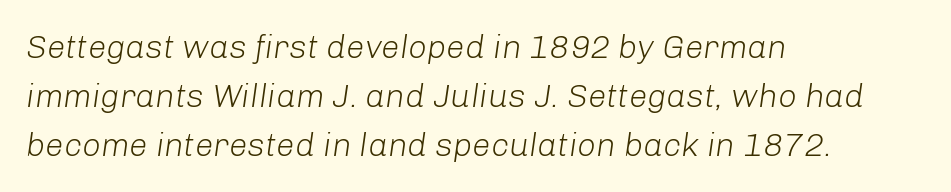
The image shows 33 px light type, italic (leaning right); set left-aligned, normal line spacing (1.49x), normal letter spacing, not underlined; low stroke contrast and a medium x-height.
